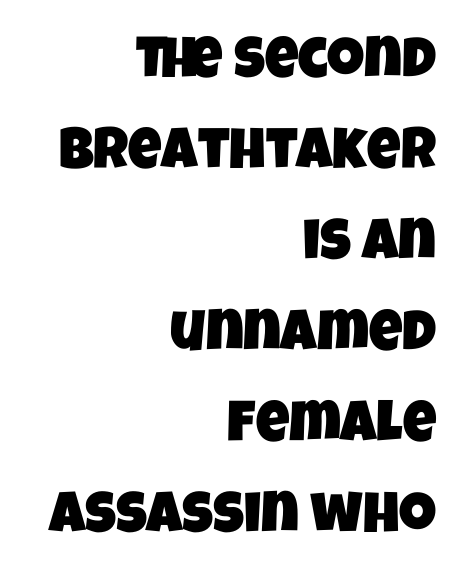
{"serif": "no", "width": "condensed", "stroke_contrast": "low", "x_height": "large", "monospaced": "no", "underline": "no", "align": "right", "line_spacing": "normal", "line_spacing_ratio": 1.57, "letter_spacing": "normal", "letter_spacing_em": 0.0, "glyph_px": 58}
